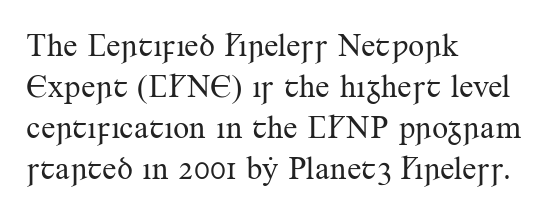
The image shows 32 px regular-weight serif type, upright; set left-aligned, normal line spacing (1.28x), normal letter spacing, not underlined; medium stroke contrast and a small x-height.
